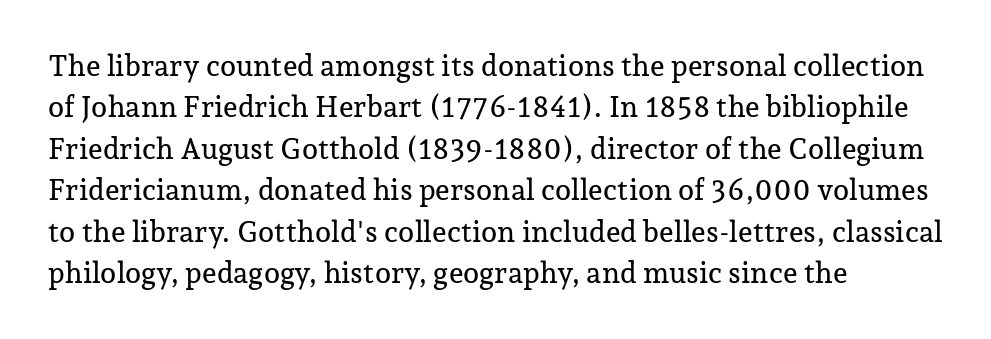
The image shows 29 px serif type, upright; set left-aligned, normal line spacing (1.43x), normal letter spacing, not underlined; low stroke contrast and a medium x-height.
